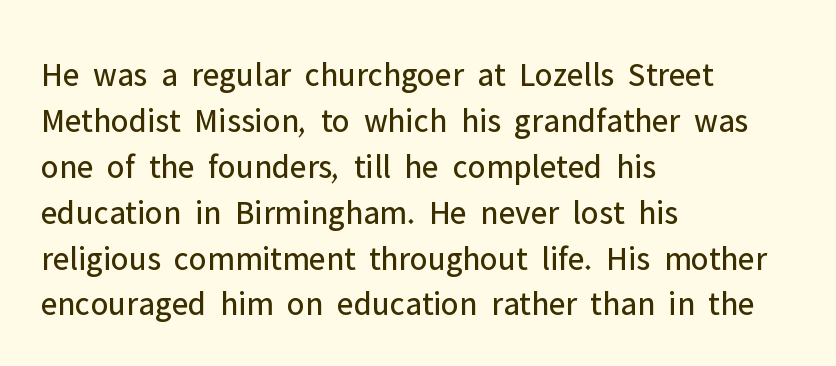
Underline: absent. A roman cut, with each character standing at attention. Compared with typical body copy, the letter spacing here is the same. Notice how descenders clear the ascenders below comfortably — that's standard leading. Each line starts at the same left margin while the right side varies.
